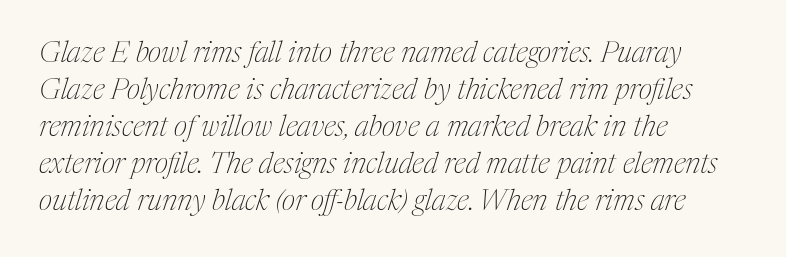
The image shows 29 px thin, condensed serif type, italic (leaning right); set left-aligned, normal line spacing (1.28x), normal letter spacing, not underlined; medium stroke contrast and a medium x-height.
